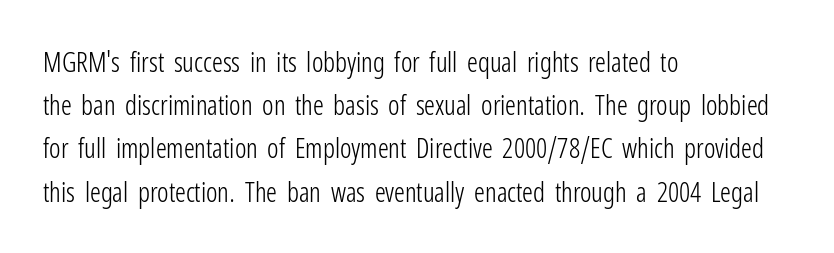
The image shows 27 px text type, upright; set left-aligned, normal line spacing (1.6x), normal letter spacing, not underlined.
